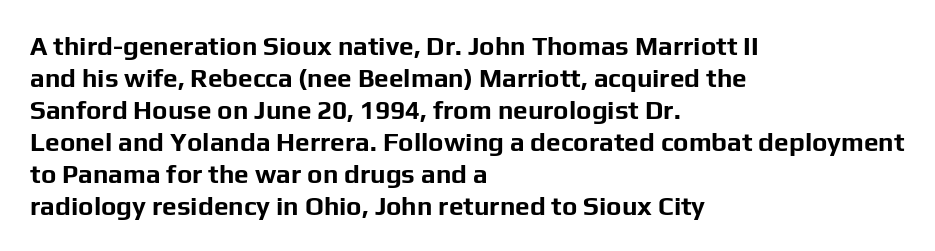
{"italic": "no", "bold": "yes", "underline": "no", "align": "left", "line_spacing_ratio": 1.23, "letter_spacing": "normal", "letter_spacing_em": 0.0, "glyph_px": 26}
